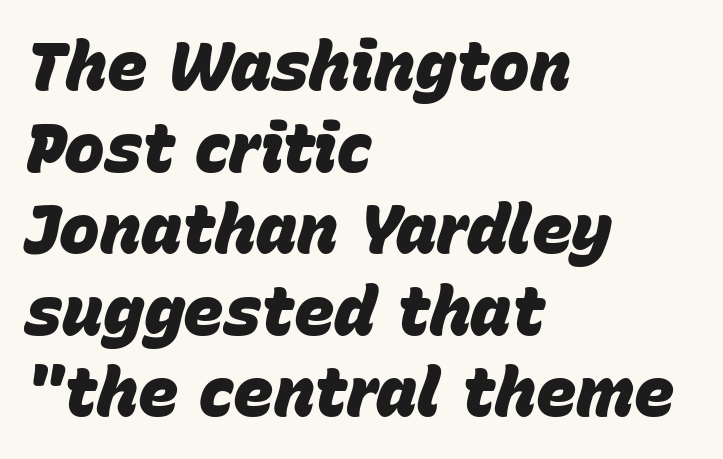
Nothing unusual about the tracking: characters are spaced as the font intends. Line beginnings align vertically; line endings do not. The font is running at its bold setting. Looks like regular typesetting: each glyph gets only the width it needs. Bare-footed words on every line.
